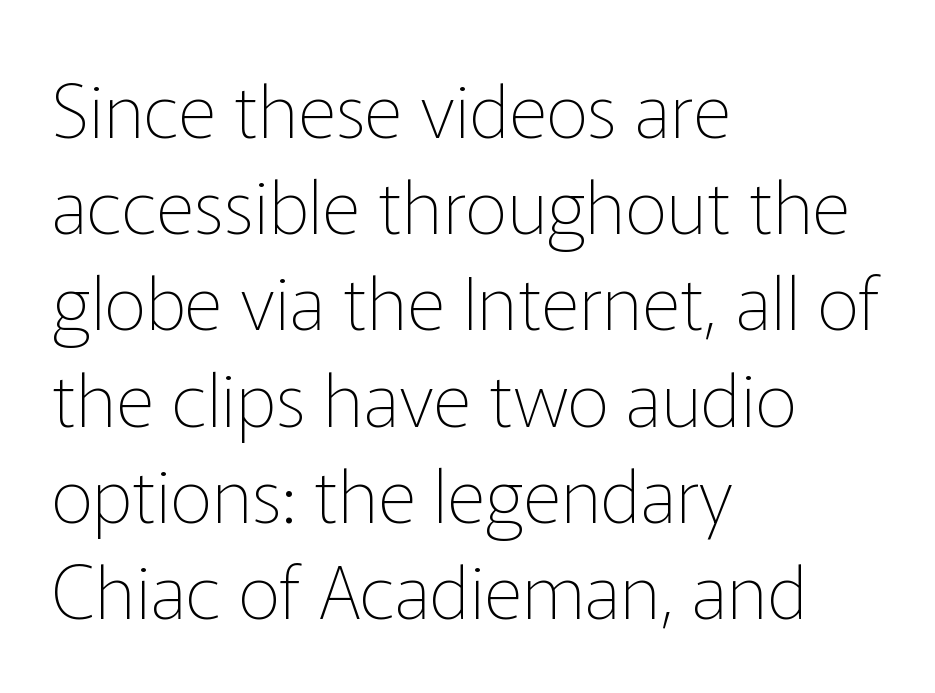
Q: Is the text bold? A: No.
Q: Is the text italic (slanted)? A: No, it is upright.
Q: Is the typeface a serif or a sans-serif typeface? A: Sans-serif.
Q: Is the text underlined? A: No.
Q: How is the paragraph aligned? A: Left-aligned.
Q: Is the spacing between letters normal or unusually wide? A: Normal.
Q: Is the spacing between lines tight, normal or loose? A: Normal.
Q: Width (condensed, normal, or wide)? A: Normal.
Q: Stroke contrast? A: Low.
Q: x-height? A: Medium.
Q: Monospaced? A: No.
